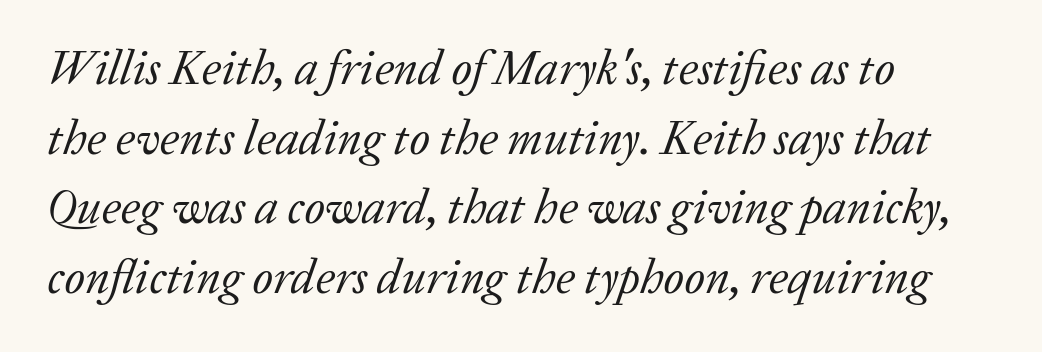
{"serif": "yes", "italic": "yes", "lean": "right", "slant_degrees": 20, "bold": "no", "weight": "regular", "width": "normal", "stroke_contrast": "low", "x_height": "medium", "monospaced": "no", "underline": "no", "align": "left", "line_spacing": "normal", "line_spacing_ratio": 1.45, "letter_spacing": "normal", "letter_spacing_em": 0.0, "glyph_px": 48}
